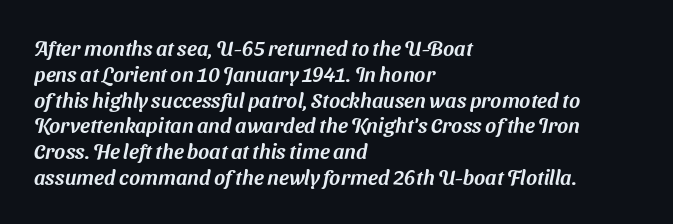
Q: Is the text underlined? A: No.
Q: How is the paragraph aligned? A: Left-aligned.
Q: Is the spacing between letters normal or unusually wide? A: Normal.
